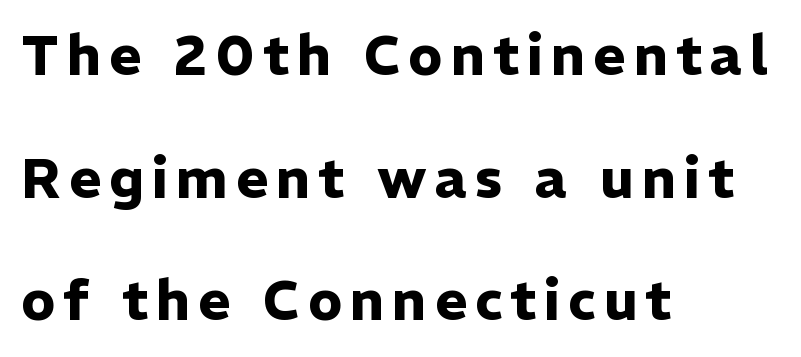
{"serif": "no", "italic": "no", "bold": "yes", "weight": "heavy", "width": "normal", "stroke_contrast": "low", "x_height": "medium", "monospaced": "no", "underline": "no", "align": "left", "line_spacing": "loose", "line_spacing_ratio": 2.23, "glyph_px": 55}
